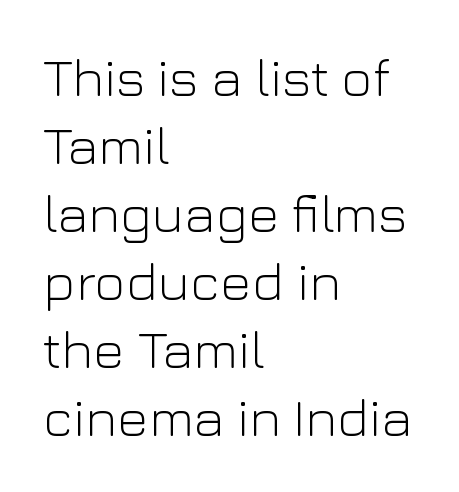
These lines are composed in type without serifs. Counters stay open thanks to moderate or lighter strokes. Lines of text with bare space underneath. Characters remain perfectly vertical along every line. Regarding leading, the lines here are spaced in the standard way. A typesetter would call this proportional, since set widths differ per character.
